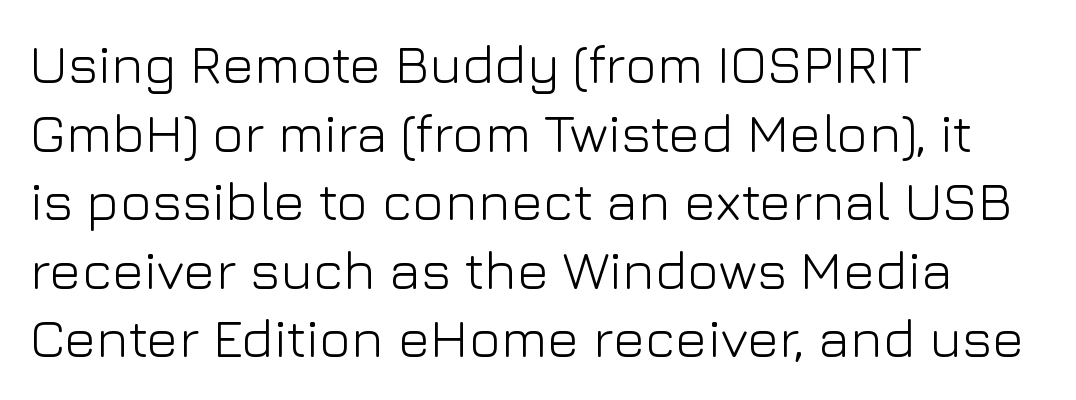
Varying glyph widths throughout — classic text-font behaviour. The gaps between neighbouring characters are ordinary and unremarkable. Stems here are at most as thick as an everyday book face. A classic flush-left, rag-right setting is used for this passage. A roman cut, with each character standing at attention.
